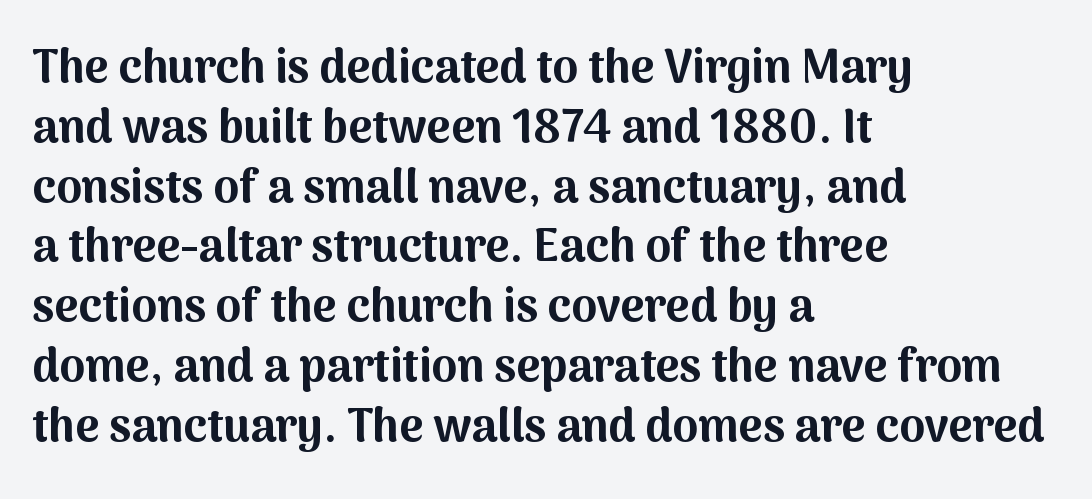
Q: Is the text bold? A: Yes.
Q: Is the text italic (slanted)? A: No, it is upright.
Q: Is the typeface a serif or a sans-serif typeface? A: Sans-serif.
Q: Is the text underlined? A: No.
Q: How is the paragraph aligned? A: Left-aligned.
Q: Is the spacing between letters normal or unusually wide? A: Normal.
Q: Is the spacing between lines tight, normal or loose? A: Normal.
Q: Width (condensed, normal, or wide)? A: Normal.
Q: Stroke contrast? A: Medium.
Q: x-height? A: Medium.
Q: Monospaced? A: No.
